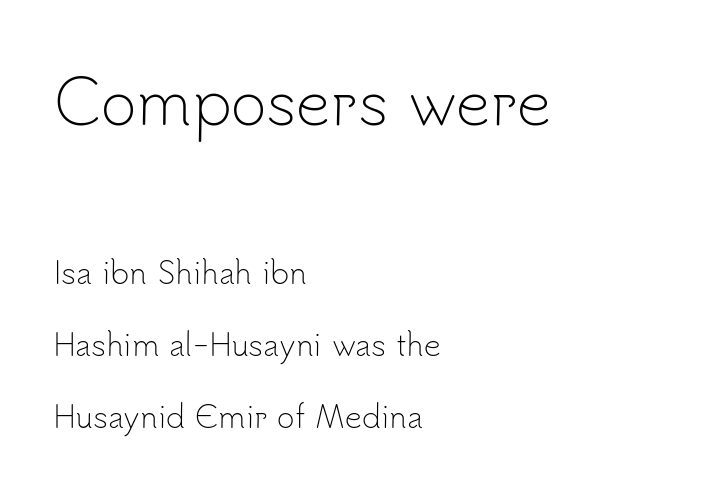
{"serif": "no", "italic": "no", "bold": "no", "weight": "light", "width": "normal", "stroke_contrast": "low", "x_height": "small", "monospaced": "no", "underline": "no", "align": "left", "line_spacing": "loose", "line_spacing_ratio": 2.4, "letter_spacing": "normal", "letter_spacing_em": 0.0, "larger_block": "first", "size_ratio": 2.03, "glyph_px": 61}
